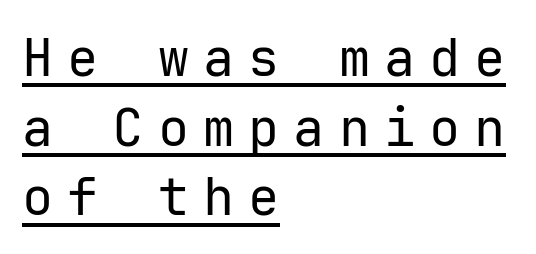
{"serif": "no", "italic": "no", "bold": "no", "weight": "regular", "width": "normal", "stroke_contrast": "low", "x_height": "medium", "underline": "yes", "align": "left", "line_spacing": "normal", "line_spacing_ratio": 1.34, "letter_spacing": "wide", "letter_spacing_em": 0.27, "glyph_px": 52}
